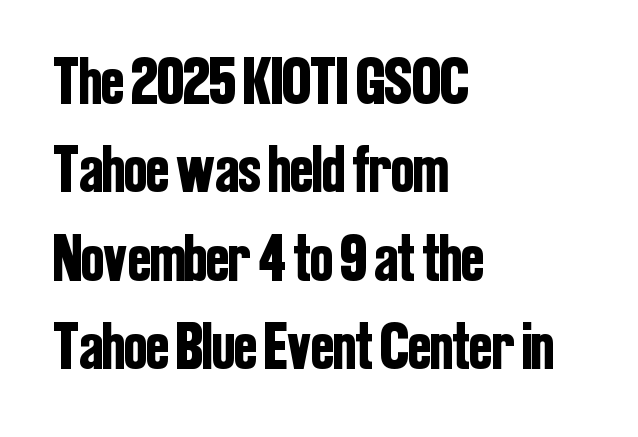
The rendering uses natural spacing where letterforms have individual widths. One-word summary of the alignment: left. Note: no serifs on the glyphs. The leading is moderate, giving the passage an even texture.
